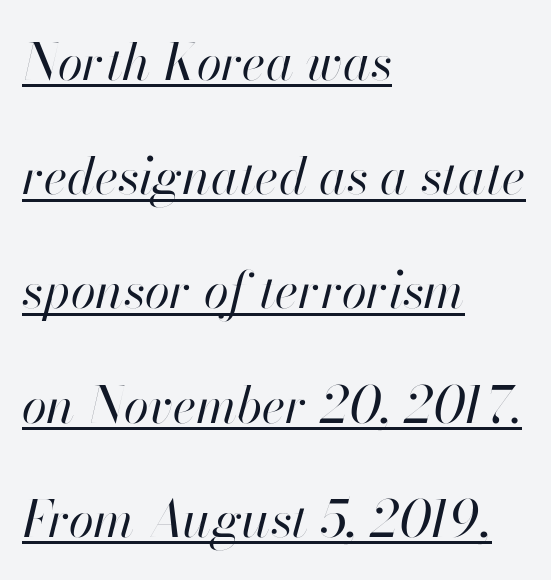
{"italic": "yes", "lean": "right", "slant_degrees": 13, "bold": "no", "weight": "regular", "width": "normal", "stroke_contrast": "high", "x_height": "small", "monospaced": "no", "underline": "yes", "align": "left", "line_spacing": "loose", "line_spacing_ratio": 2.24, "letter_spacing": "normal", "letter_spacing_em": 0.0, "glyph_px": 51}
